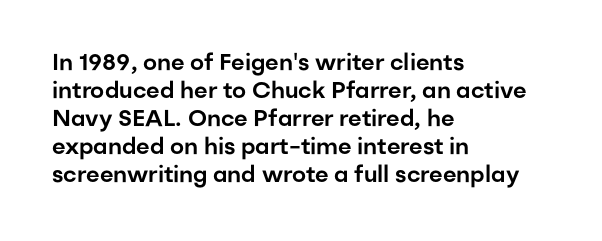
Q: Is the text italic (slanted)? A: No, it is upright.
Q: Is the text underlined? A: No.
Q: How is the paragraph aligned? A: Left-aligned.
Q: Is the spacing between letters normal or unusually wide? A: Normal.
